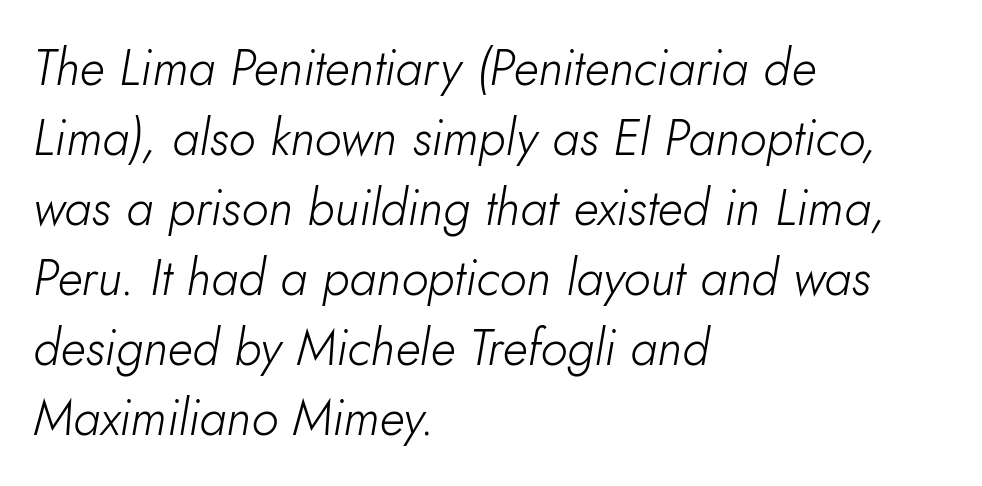
{"italic": "yes", "lean": "right", "slant_degrees": 10, "bold": "no", "weight": "light", "width": "normal", "stroke_contrast": "low", "x_height": "small", "monospaced": "no", "underline": "no", "align": "left", "line_spacing": "normal", "line_spacing_ratio": 1.4, "letter_spacing": "normal", "letter_spacing_em": 0.0, "glyph_px": 50}
